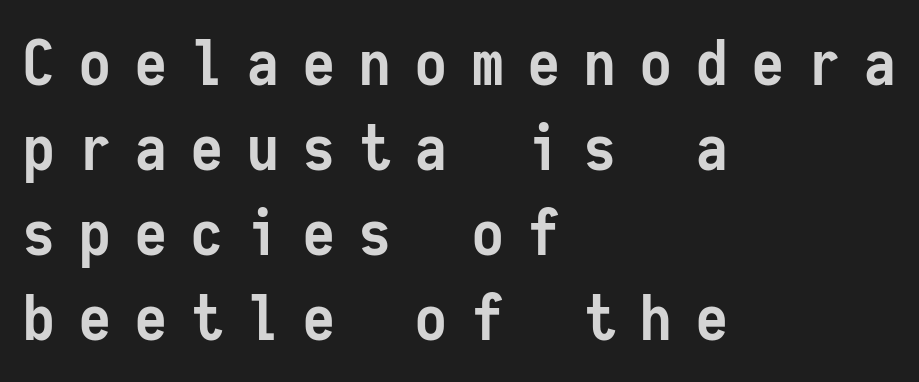
{"serif": "no", "italic": "no", "bold": "yes", "weight": "semibold", "width": "condensed", "stroke_contrast": "low", "x_height": "medium", "monospaced": "yes", "underline": "no", "align": "left", "line_spacing": "normal", "line_spacing_ratio": 1.35, "letter_spacing": "wide", "letter_spacing_em": 0.39, "glyph_px": 63}
